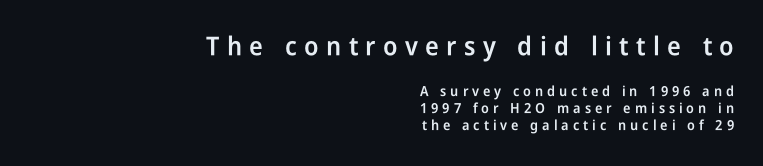
Q: Is the text bold? A: Semi-bold.
Q: Is the text italic (slanted)? A: No, it is upright.
Q: Is the text underlined? A: No.
Q: How is the paragraph aligned? A: Right-aligned.
Q: Is the spacing between letters normal or unusually wide? A: Unusually wide.
Q: Which block of text is set in a larger size, the first (top) or the second (bottom)? A: The first (top) one.
